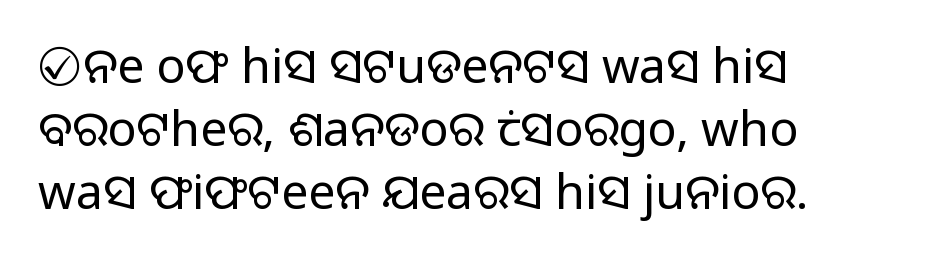
Does the copy run flush right? No — it runs flush left. Character widths vary here, with narrow letters taking less room than wide ones. A light-to-regular cut is what we see here. Honestly, the row spacing looks completely unremarkable. Is the letter spacing exaggerated? No — it looks like the ordinary default.
